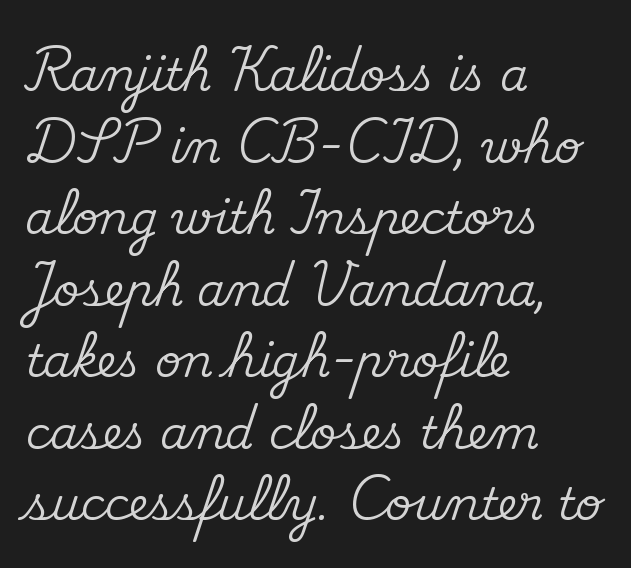
The image shows 45 px serif type; set left-aligned, normal line spacing (1.59x), normal letter spacing, not underlined; medium stroke contrast and a small x-height.
